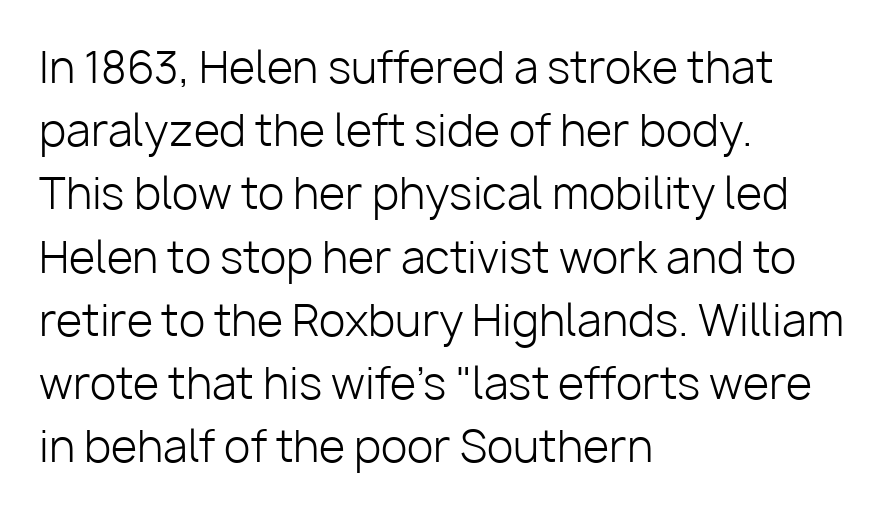
One glance says typical: line gaps are just what's usual. The typesetting does not lean heavy: it is not bold. The setting favours the left margin, as ordinary paragraphs usually do. The horizontal fit of the characters is conventional and even. The letters stand upright; this is a roman face. Each row of text sits above clean, open space.
